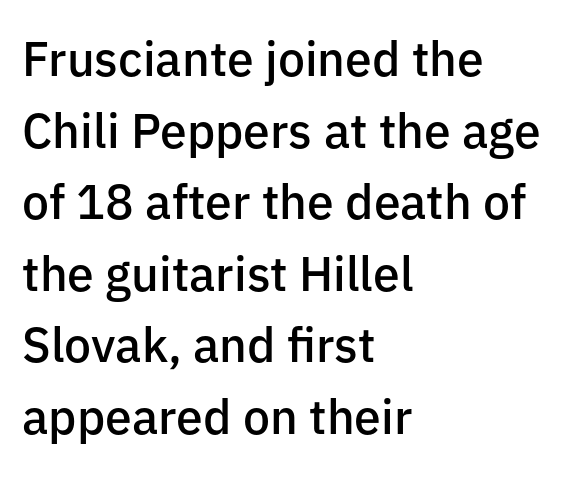
Q: Is the text bold? A: Semi-bold.
Q: Is the text italic (slanted)? A: No, it is upright.
Q: Is the typeface a serif or a sans-serif typeface? A: Sans-serif.
Q: Is the text underlined? A: No.
Q: How is the paragraph aligned? A: Left-aligned.
Q: Is the spacing between letters normal or unusually wide? A: Normal.
Q: Is the spacing between lines tight, normal or loose? A: Normal.
Q: Width (condensed, normal, or wide)? A: Normal.
Q: Stroke contrast? A: Low.
Q: x-height? A: Medium.
Q: Monospaced? A: No.
